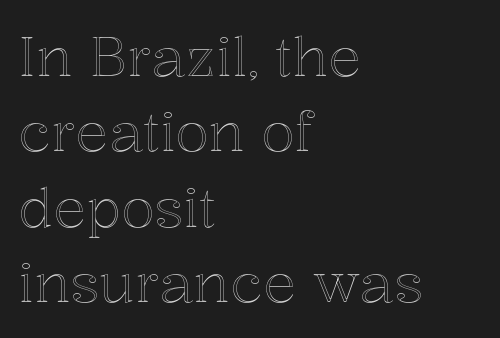
Q: Is the text italic (slanted)? A: No, it is upright.
Q: Is the text underlined? A: No.
Q: How is the paragraph aligned? A: Left-aligned.
Q: Is the spacing between letters normal or unusually wide? A: Normal.
Q: Is the spacing between lines tight, normal or loose? A: Normal.
Q: Width (condensed, normal, or wide)? A: Normal.
Q: x-height? A: Medium.
Q: Monospaced? A: No.
